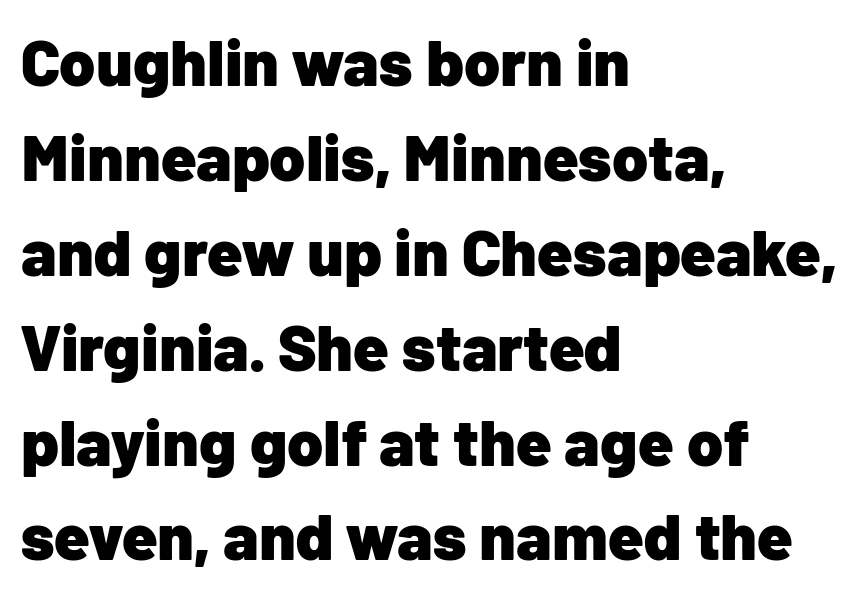
Q: Is the text bold? A: Yes.
Q: Is the text italic (slanted)? A: No, it is upright.
Q: Is the typeface a serif or a sans-serif typeface? A: Sans-serif.
Q: Is the text underlined? A: No.
Q: How is the paragraph aligned? A: Left-aligned.
Q: Is the spacing between letters normal or unusually wide? A: Normal.
Q: Is the spacing between lines tight, normal or loose? A: Normal.
Q: Width (condensed, normal, or wide)? A: Normal.
Q: Stroke contrast? A: Low.
Q: x-height? A: Medium.
Q: Monospaced? A: No.
